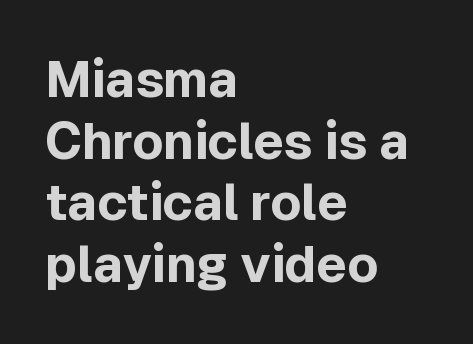
{"serif": "no", "italic": "no", "bold": "yes", "weight": "bold", "width": "normal", "x_height": "medium", "monospaced": "no", "underline": "no", "align": "left", "line_spacing_ratio": 1.21, "letter_spacing": "normal", "letter_spacing_em": 0.0, "glyph_px": 51}
